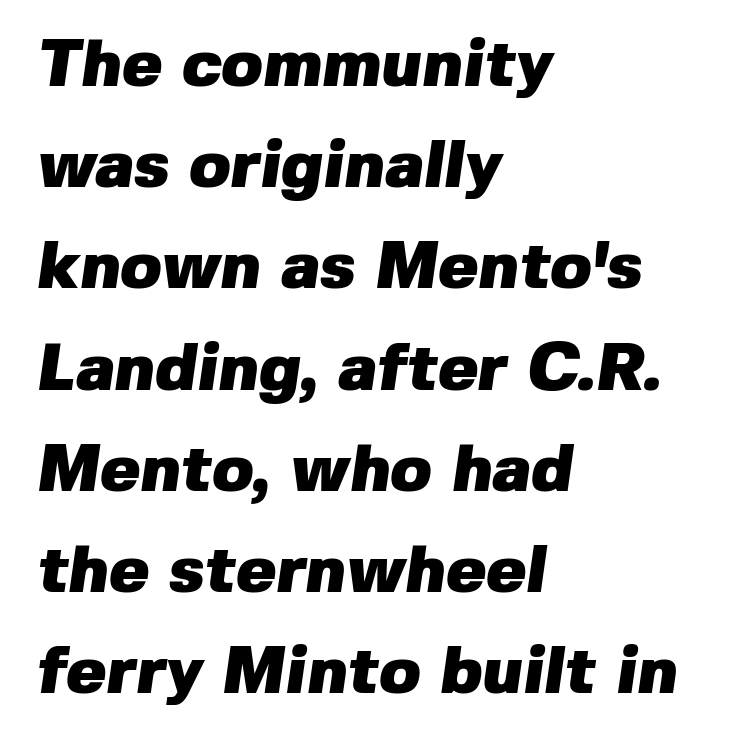
{"serif": "no", "bold": "yes", "weight": "heavy", "width": "normal", "stroke_contrast": "low", "x_height": "medium", "monospaced": "no", "underline": "no", "align": "left", "line_spacing": "normal", "line_spacing_ratio": 1.51, "letter_spacing": "normal", "letter_spacing_em": 0.0, "glyph_px": 67}
